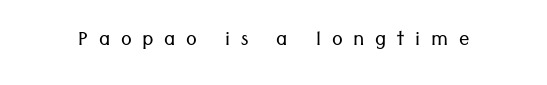
{"italic": "no", "bold": "no", "underline": "no", "letter_spacing": "wide", "letter_spacing_em": 0.41, "glyph_px": 26}
